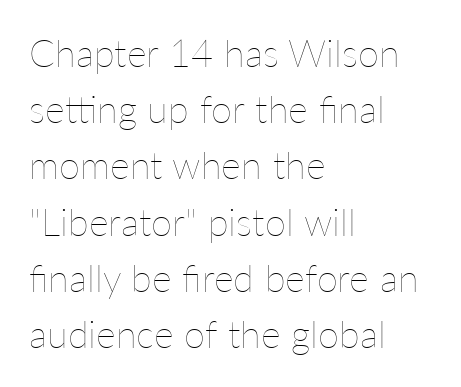
{"italic": "no", "bold": "no", "weight": "thin", "width": "normal", "stroke_contrast": "low", "x_height": "medium", "monospaced": "no", "underline": "no", "align": "left", "line_spacing": "normal", "line_spacing_ratio": 1.48, "letter_spacing": "normal", "letter_spacing_em": 0.0, "glyph_px": 38}
